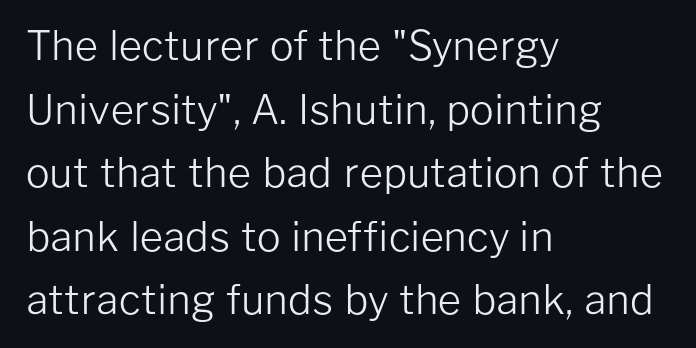
Q: Is the text bold? A: No.
Q: Is the text italic (slanted)? A: No, it is upright.
Q: Is the typeface a serif or a sans-serif typeface? A: Sans-serif.
Q: Is the text underlined? A: No.
Q: How is the paragraph aligned? A: Left-aligned.
Q: Is the spacing between letters normal or unusually wide? A: Normal.
Q: Is the spacing between lines tight, normal or loose? A: Normal.
Q: Width (condensed, normal, or wide)? A: Normal.
Q: Stroke contrast? A: Low.
Q: x-height? A: Medium.
Q: Monospaced? A: No.
